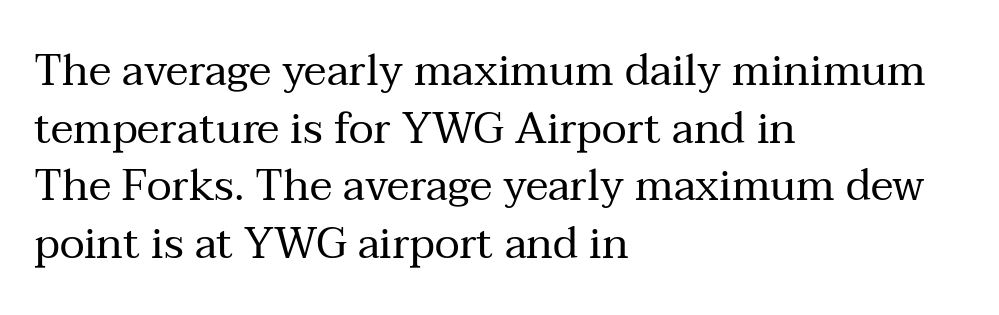
The image shows 43 px regular-weight serif type, upright; set left-aligned, normal line spacing (1.34x), normal letter spacing, not underlined; medium stroke contrast and a medium x-height.
